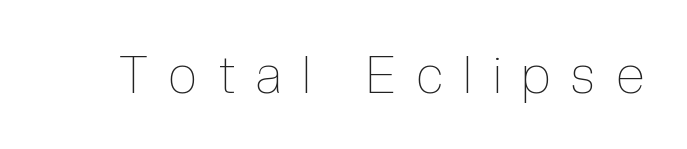
The image shows 52 px thin, condensed type, upright; set unusually wide letter spacing (+0.41 em), not underlined; a medium x-height.
